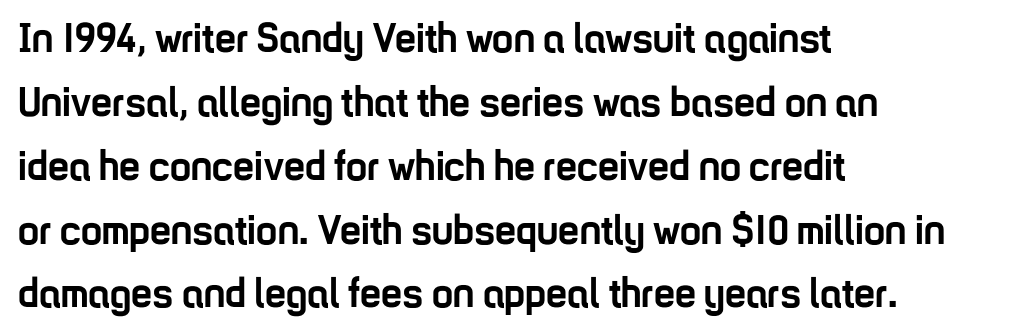
{"serif": "no", "italic": "no", "bold": "yes", "weight": "semibold", "width": "condensed", "stroke_contrast": "low", "x_height": "medium", "monospaced": "no", "underline": "no", "align": "left", "line_spacing": "normal", "line_spacing_ratio": 1.52, "letter_spacing": "normal", "letter_spacing_em": 0.0, "glyph_px": 42}
